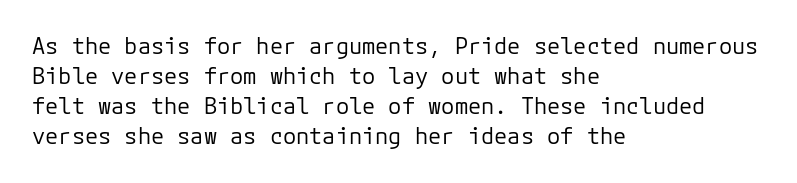
{"italic": "no", "bold": "no", "underline": "no", "align": "left", "line_spacing": "normal", "line_spacing_ratio": 1.37, "letter_spacing": "normal", "letter_spacing_em": 0.0, "glyph_px": 22}
